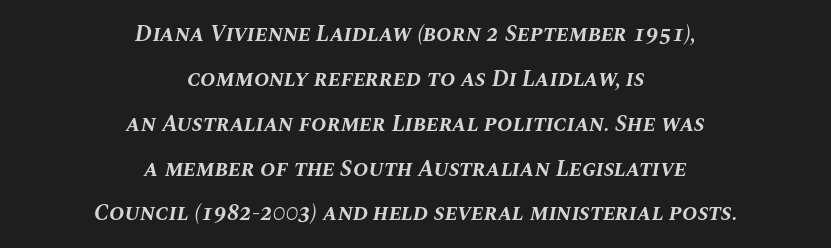
{"italic": "yes", "lean": "right", "slant_degrees": 10, "bold": "yes", "underline": "no", "align": "center", "line_spacing": "loose", "line_spacing_ratio": 1.95, "letter_spacing": "normal", "letter_spacing_em": 0.0, "glyph_px": 23}
